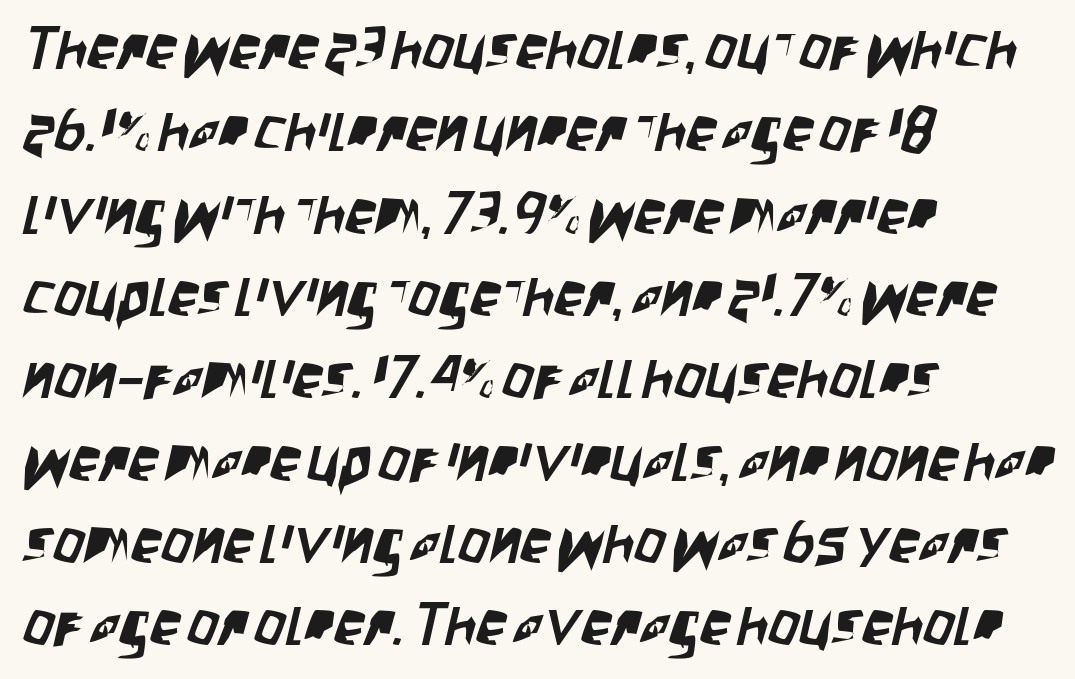
Regular leading. Looks like regular typesetting: each glyph gets only the width it needs. Descender tails drop into unmarked territory. I'd call this a sans setting — the letters go barefoot. Observe the ordinary spacing: letters are neighbours, not strangers. Visually the block forms a straight wall on the left and a jagged coastline on the right.
